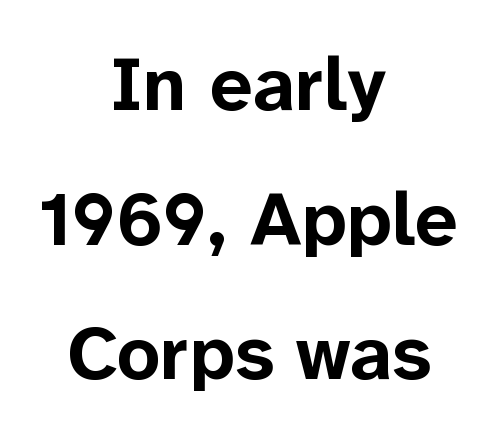
Q: Is the text bold? A: Yes.
Q: Is the text italic (slanted)? A: No, it is upright.
Q: Is the typeface a serif or a sans-serif typeface? A: Sans-serif.
Q: Is the text underlined? A: No.
Q: How is the paragraph aligned? A: Centered.
Q: Is the spacing between letters normal or unusually wide? A: Normal.
Q: Width (condensed, normal, or wide)? A: Normal.
Q: Stroke contrast? A: Low.
Q: x-height? A: Medium.
Q: Monospaced? A: No.
